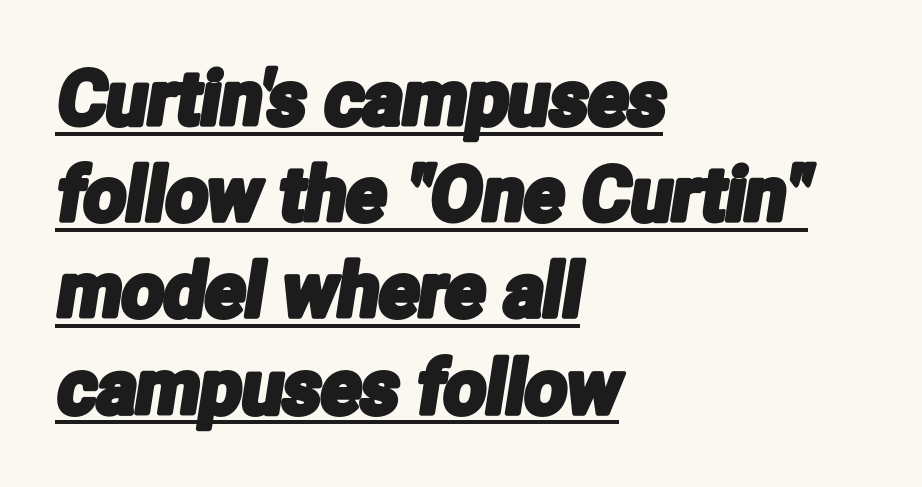
{"serif": "no", "width": "condensed", "stroke_contrast": "low", "x_height": "medium", "monospaced": "no", "underline": "yes", "align": "left", "line_spacing": "normal", "line_spacing_ratio": 1.3, "letter_spacing": "normal", "letter_spacing_em": 0.0, "glyph_px": 74}
